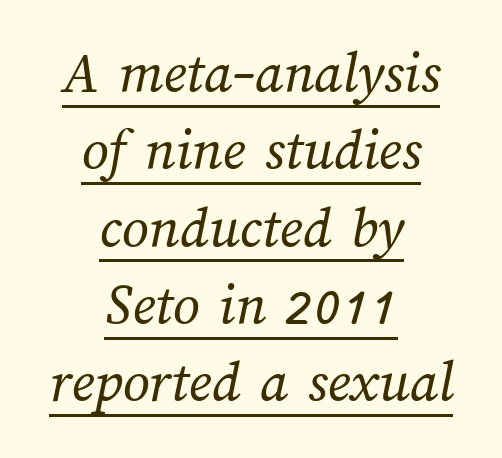
Q: Is the text bold? A: No.
Q: Is the text underlined? A: Yes.
Q: How is the paragraph aligned? A: Centered.
Q: Is the spacing between letters normal or unusually wide? A: Normal.
Q: Is the spacing between lines tight, normal or loose? A: Normal.
Q: Width (condensed, normal, or wide)? A: Normal.
Q: Stroke contrast? A: Medium.
Q: x-height? A: Medium.
Q: Monospaced? A: No.
